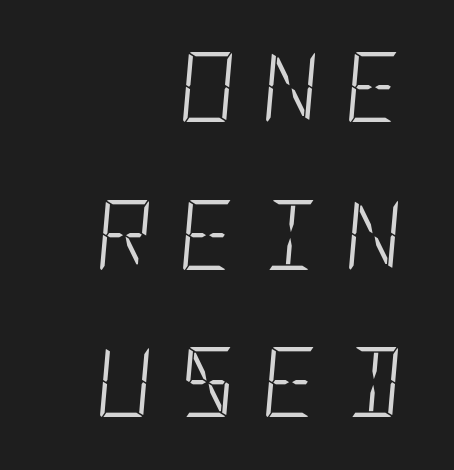
The image shows 70 px light, condensed type, italic (leaning right); set right-aligned, loose line spacing (2.11x), unusually wide letter spacing (+0.37 em), not underlined; low stroke contrast and a large x-height.
